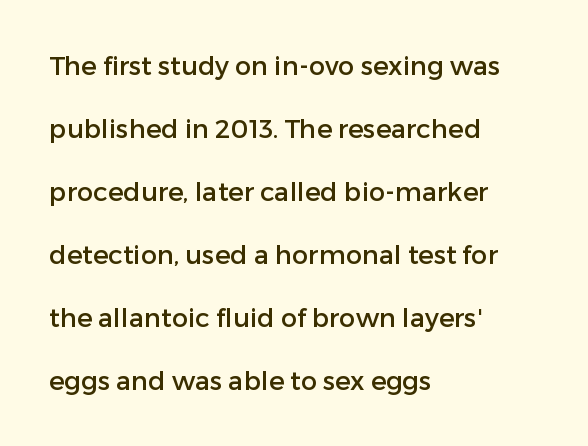
{"italic": "no", "underline": "no", "align": "left", "line_spacing": "loose", "line_spacing_ratio": 2.42, "letter_spacing": "normal", "letter_spacing_em": 0.0, "glyph_px": 26}
